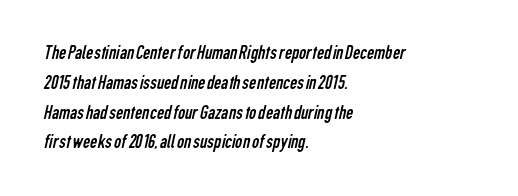
Reading down the block, your eye returns to a fixed left position each line. A normal amount of white space separates one row of letters from the next. Counters stay open thanks to moderate or lighter strokes. Lines of text with bare space underneath. The line texture is even and compact thanks to regular tracking.
